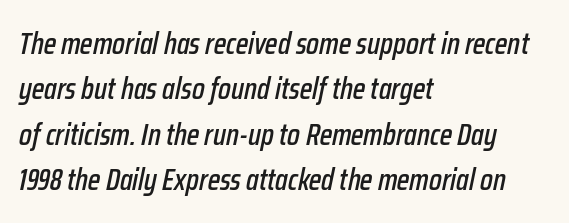
{"italic": "yes", "lean": "right", "slant_degrees": 12, "width": "condensed", "stroke_contrast": "low", "x_height": "medium", "monospaced": "no", "underline": "no", "align": "left", "line_spacing": "normal", "line_spacing_ratio": 1.51, "letter_spacing": "normal", "letter_spacing_em": 0.0, "glyph_px": 30}
